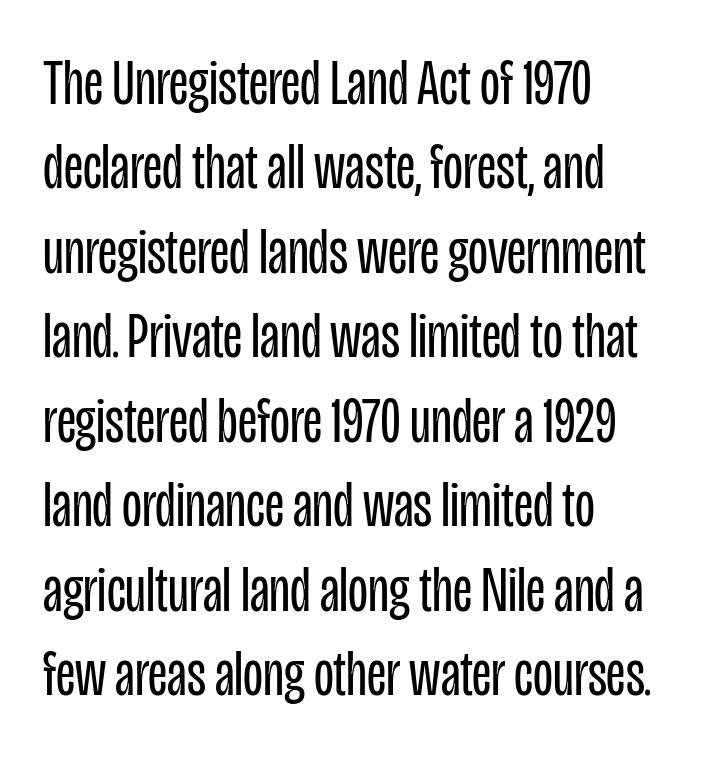
The space directly below the letters is spotless. Short note: letters normally spaced. No feet cap the strokes, marking this as sans-serif type. Italic? Not at all — the glyphs are vertical. This sample has the flowing, uneven cadence of proportional lettering.
